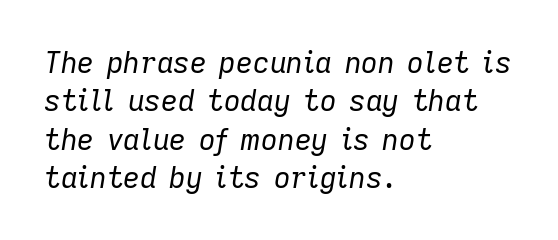
{"italic": "yes", "lean": "right", "slant_degrees": 9, "bold": "no", "weight": "regular", "width": "normal", "stroke_contrast": "low", "x_height": "medium", "monospaced": "no", "underline": "no", "align": "left", "line_spacing": "normal", "line_spacing_ratio": 1.32, "letter_spacing": "normal", "letter_spacing_em": 0.0, "glyph_px": 29}
